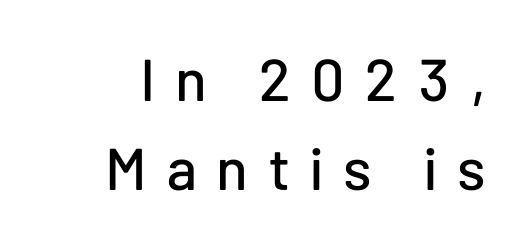
Serifs: no, the terminals of the letterforms are clean. Tracking here is generous; glyphs stand well apart from one another. Looks like regular typesetting: each glyph gets only the width it needs. The font's upright variant was chosen for this text.
